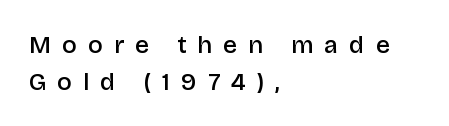
The image shows 25 px text type, upright; set left-aligned, normal line spacing (1.47x), unusually wide letter spacing (+0.45 em), not underlined.
